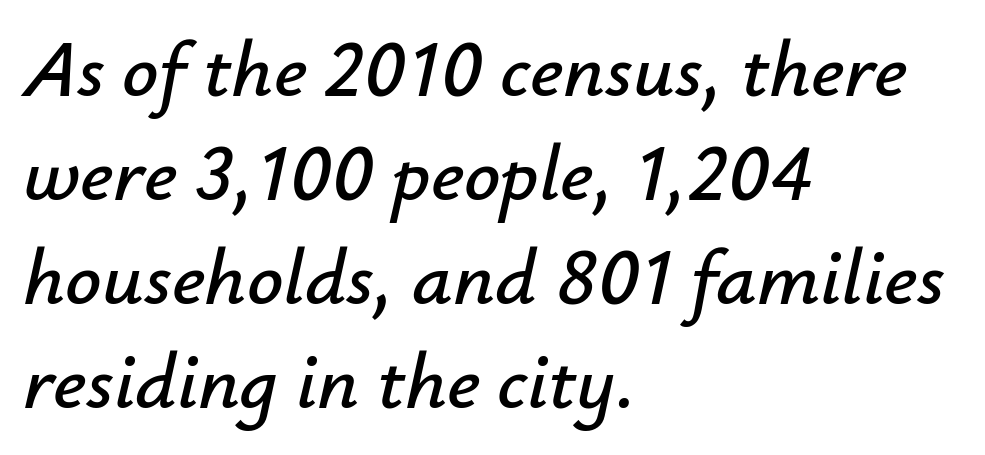
Line spacing here is normal. Rendered with sloped, italic letterforms. The space beneath each line is pristine and unruled. The face used here is proportionally spaced, like ordinary book or web type.
